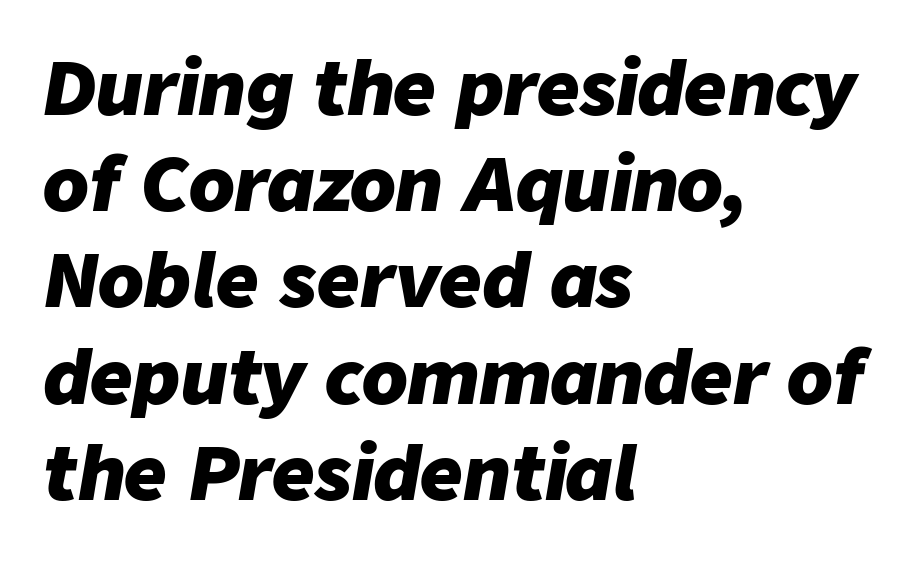
The image shows 74 px heavy type, italic (leaning right); set left-aligned, normal line spacing (1.3x), normal letter spacing, not underlined; low stroke contrast and a medium x-height.
